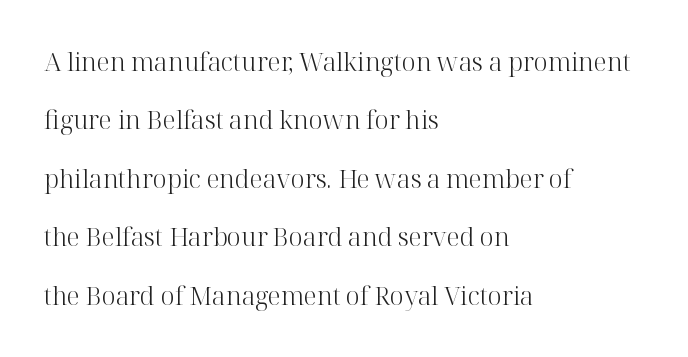
Reading down the column, the eye jumps a long way to each next line. Quick note: underline off. Teacher's note: observe the even left margin — that is flush-left alignment. No extra tracking has been applied to these lines. Summary of weight: not heavy and not bold. These lines were composed using upright roman letters.
